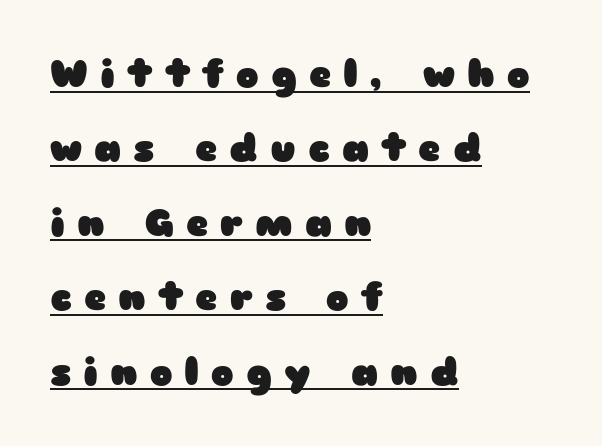
The image shows 38 px heavy, wide sans-serif type, upright; set left-aligned, loose line spacing (1.96x), unusually wide letter spacing (+0.32 em), underlined; low stroke contrast and a medium x-height.
